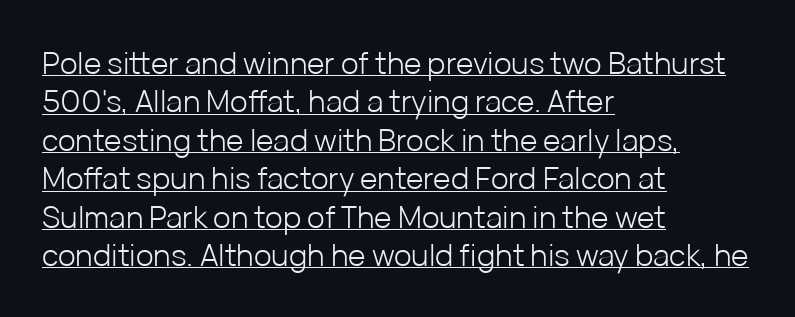
The image shows 30 px light sans-serif type, upright; set left-aligned, normal line spacing (1.28x), normal letter spacing, underlined; low stroke contrast and a medium x-height.
